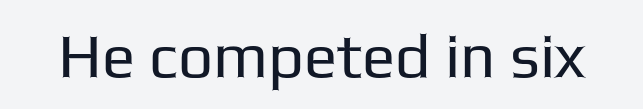
The image shows 62 px regular-weight sans-serif type, upright; set normal letter spacing, not underlined; low stroke contrast and a medium x-height.
